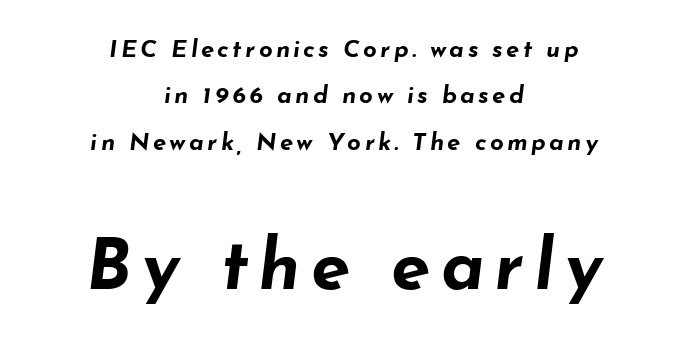
The image shows 71 px bold, wide type, italic (leaning right); set centered, loose line spacing (1.93x), not underlined; the second (bottom) block is 2.96x larger; low stroke contrast and a small x-height.
